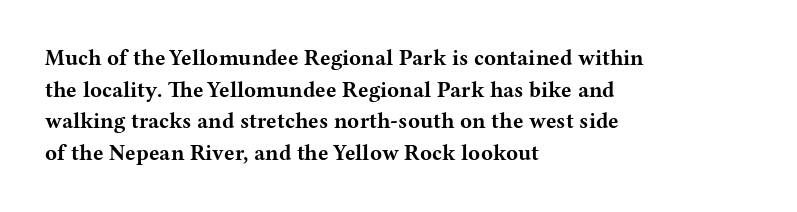
{"italic": "no", "bold": "yes", "underline": "no", "align": "left", "line_spacing": "normal", "line_spacing_ratio": 1.44, "letter_spacing": "normal", "letter_spacing_em": 0.0, "glyph_px": 22}
